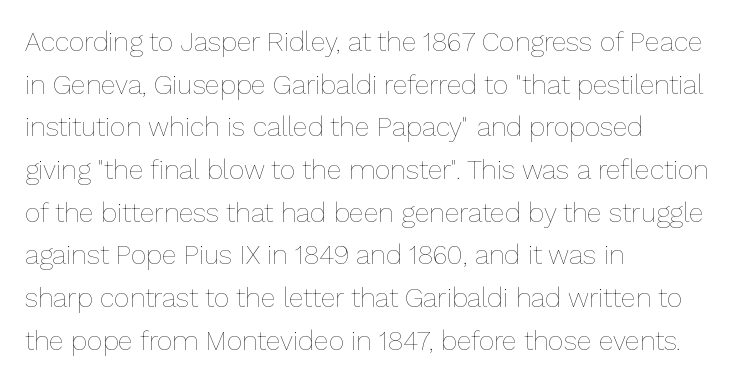
Q: Is the text bold? A: No.
Q: Is the text italic (slanted)? A: No, it is upright.
Q: Is the text underlined? A: No.
Q: How is the paragraph aligned? A: Left-aligned.
Q: Is the spacing between letters normal or unusually wide? A: Normal.
Q: Is the spacing between lines tight, normal or loose? A: Normal.
